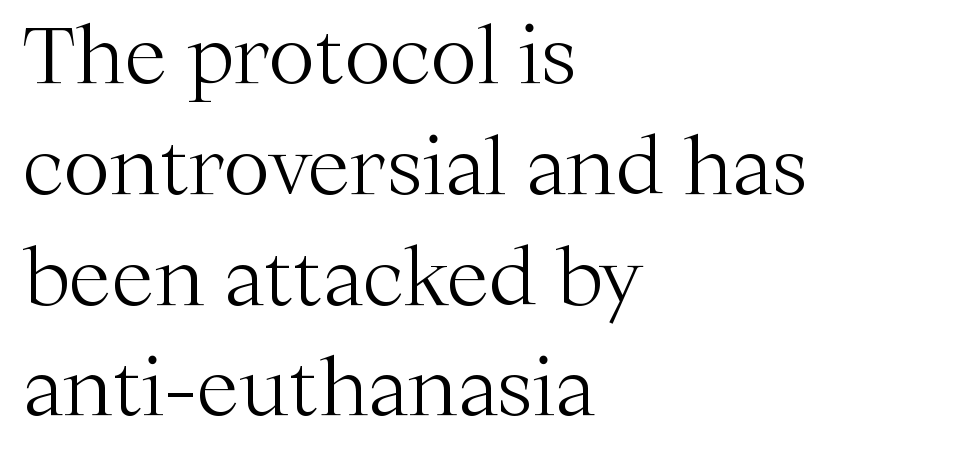
{"serif": "yes", "italic": "no", "bold": "no", "weight": "light", "width": "normal", "stroke_contrast": "medium", "x_height": "medium", "monospaced": "no", "underline": "no", "align": "left", "line_spacing": "normal", "line_spacing_ratio": 1.42, "letter_spacing": "normal", "letter_spacing_em": 0.0, "glyph_px": 78}
